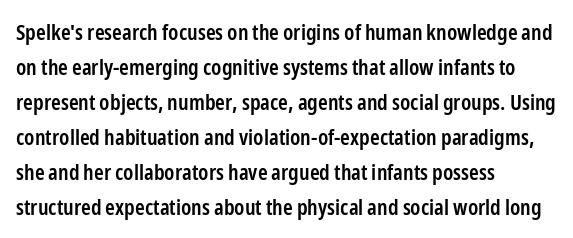
Rows of type keep a routine distance in the vertical direction. Tracking here is standard; glyphs follow each other at the usual distance. Ascenders rise straight up at ninety degrees. A fair bit of extra ink — the face is semibold, not bold.
